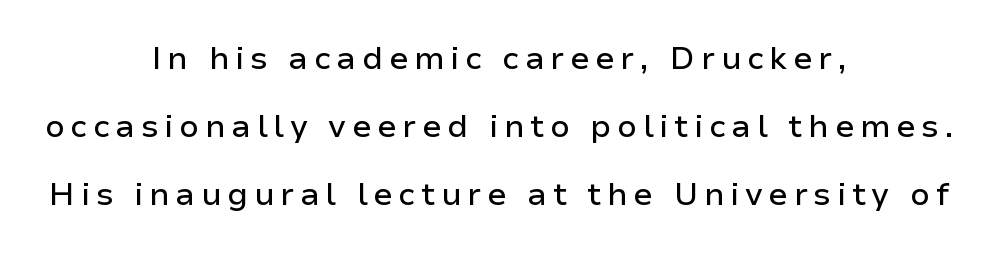
The rag falls on both sides of this text block equally. If you measured baseline to baseline, you'd find a long distance. Regarding serifs, this sample does without them. These lines were composed using upright roman letters. A typesetter would call this proportional, since set widths differ per character. Rule under the text: the space is simply empty.
